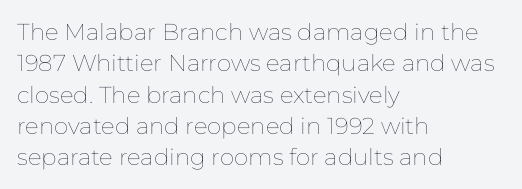
{"italic": "no", "bold": "no", "underline": "no", "align": "left", "line_spacing": "normal", "line_spacing_ratio": 1.36, "letter_spacing": "normal", "letter_spacing_em": 0.0, "glyph_px": 23}
